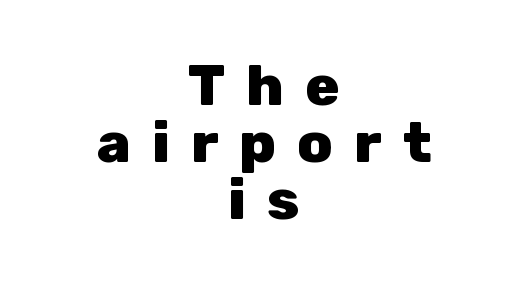
{"serif": "no", "italic": "no", "bold": "yes", "weight": "heavy", "width": "normal", "stroke_contrast": "low", "x_height": "medium", "monospaced": "no", "underline": "no", "align": "center", "line_spacing": "tight", "line_spacing_ratio": 1.0, "letter_spacing": "wide", "letter_spacing_em": 0.37, "glyph_px": 57}
